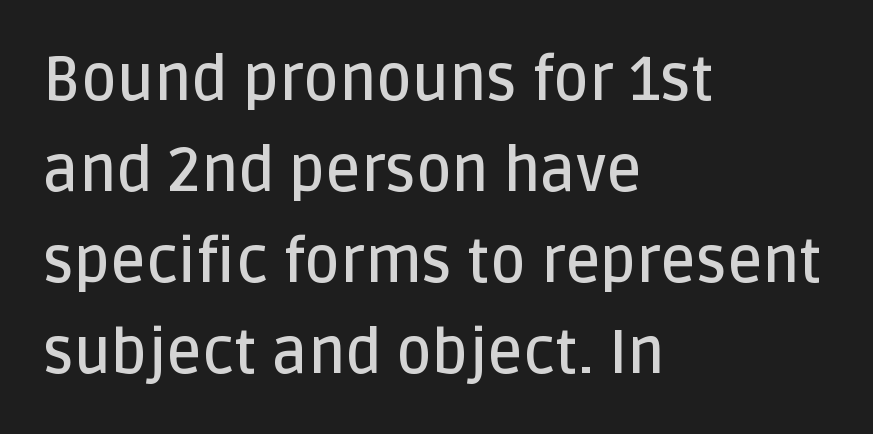
{"serif": "no", "italic": "no", "bold": "semi", "weight": "semibold", "width": "normal", "stroke_contrast": "low", "x_height": "large", "monospaced": "no", "underline": "no", "align": "left", "line_spacing": "normal", "line_spacing_ratio": 1.49, "letter_spacing": "normal", "letter_spacing_em": 0.0, "glyph_px": 61}
